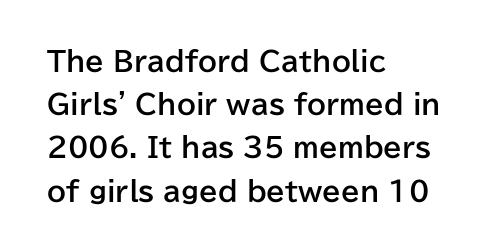
{"italic": "no", "bold": "yes", "underline": "no", "align": "left", "line_spacing": "normal", "line_spacing_ratio": 1.6, "letter_spacing": "normal", "letter_spacing_em": 0.0, "glyph_px": 27}
